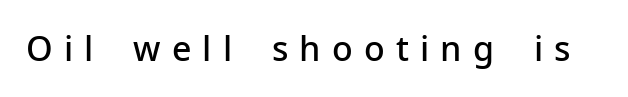
Q: Is the text bold? A: Semi-bold.
Q: Is the text italic (slanted)? A: No, it is upright.
Q: Is the typeface a serif or a sans-serif typeface? A: Sans-serif.
Q: Is the text underlined? A: No.
Q: Is the spacing between letters normal or unusually wide? A: Unusually wide.
Q: Width (condensed, normal, or wide)? A: Normal.
Q: Stroke contrast? A: Low.
Q: x-height? A: Medium.
Q: Monospaced? A: No.
